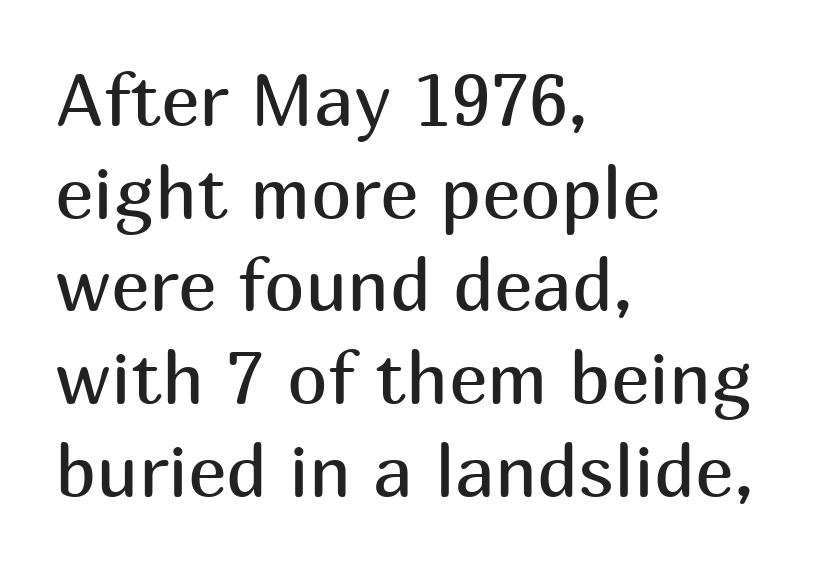
Q: Is the text bold? A: No.
Q: Is the text italic (slanted)? A: No, it is upright.
Q: Is the typeface a serif or a sans-serif typeface? A: Sans-serif.
Q: Is the text underlined? A: No.
Q: How is the paragraph aligned? A: Left-aligned.
Q: Is the spacing between letters normal or unusually wide? A: Normal.
Q: Is the spacing between lines tight, normal or loose? A: Normal.
Q: Width (condensed, normal, or wide)? A: Normal.
Q: Stroke contrast? A: Medium.
Q: x-height? A: Medium.
Q: Monospaced? A: No.
